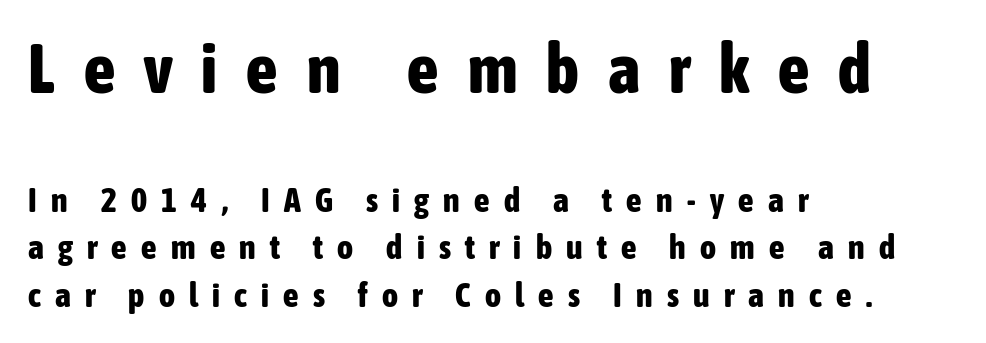
The image shows 69 px bold, condensed sans-serif type, upright; set left-aligned, normal line spacing (1.4x), unusually wide letter spacing (+0.42 em), not underlined; the first (top) block is 2.03x larger; low stroke contrast and a medium x-height.
